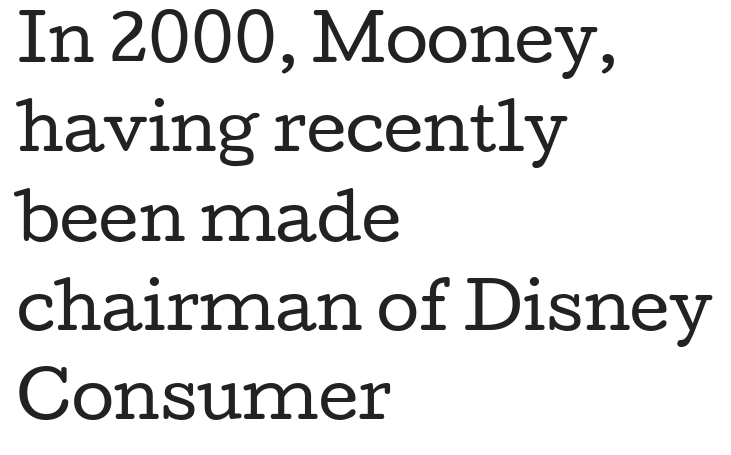
Q: Is the text bold? A: No.
Q: Is the text italic (slanted)? A: No, it is upright.
Q: Is the typeface a serif or a sans-serif typeface? A: Serif.
Q: Is the text underlined? A: No.
Q: How is the paragraph aligned? A: Left-aligned.
Q: Is the spacing between letters normal or unusually wide? A: Normal.
Q: Is the spacing between lines tight, normal or loose? A: Normal.
Q: Width (condensed, normal, or wide)? A: Wide.
Q: Stroke contrast? A: Low.
Q: x-height? A: Medium.
Q: Monospaced? A: No.
